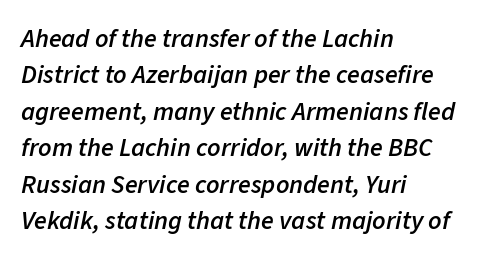
{"italic": "yes", "lean": "right", "slant_degrees": 11, "bold": "semi", "underline": "no", "align": "left", "line_spacing": "normal", "line_spacing_ratio": 1.4, "letter_spacing": "normal", "letter_spacing_em": 0.0, "glyph_px": 26}
